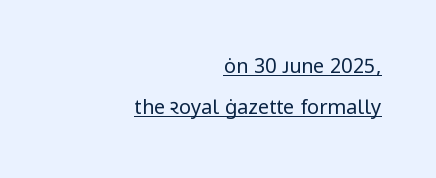
{"italic": "no", "bold": "no", "underline": "yes", "align": "right", "line_spacing": "loose", "line_spacing_ratio": 2.03, "letter_spacing": "normal", "letter_spacing_em": 0.0, "glyph_px": 20}
